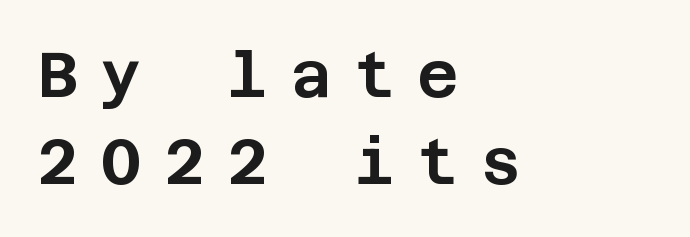
The image shows 64 px sans-serif type, upright; set left-aligned, normal line spacing (1.36x), unusually wide letter spacing (+0.34 em), not underlined; low stroke contrast and a large x-height.
